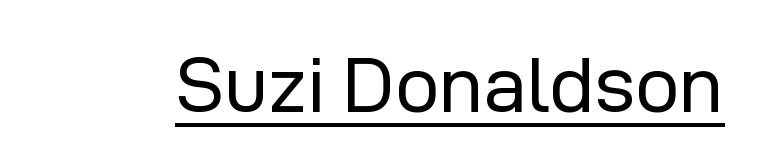
Q: Is the text bold? A: No.
Q: Is the text italic (slanted)? A: No, it is upright.
Q: Is the typeface a serif or a sans-serif typeface? A: Sans-serif.
Q: Is the text underlined? A: Yes.
Q: Is the spacing between letters normal or unusually wide? A: Normal.
Q: Width (condensed, normal, or wide)? A: Normal.
Q: Stroke contrast? A: Low.
Q: x-height? A: Medium.
Q: Monospaced? A: No.
